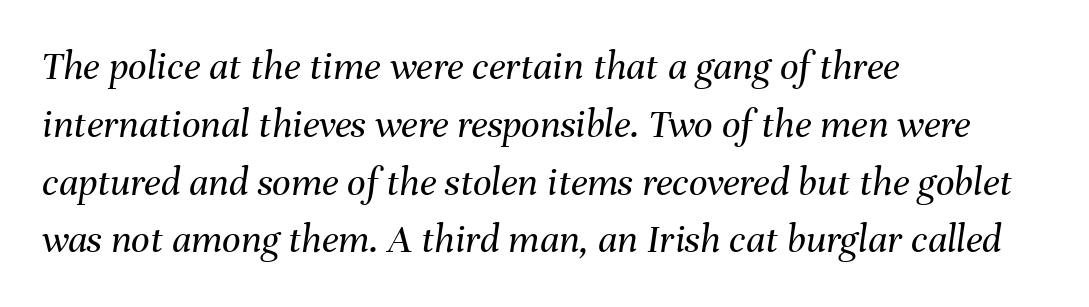
{"italic": "yes", "lean": "right", "slant_degrees": 8, "bold": "no", "weight": "regular", "width": "normal", "stroke_contrast": "medium", "x_height": "medium", "monospaced": "no", "underline": "no", "align": "left", "line_spacing": "normal", "line_spacing_ratio": 1.41, "letter_spacing": "normal", "letter_spacing_em": 0.0, "glyph_px": 41}
